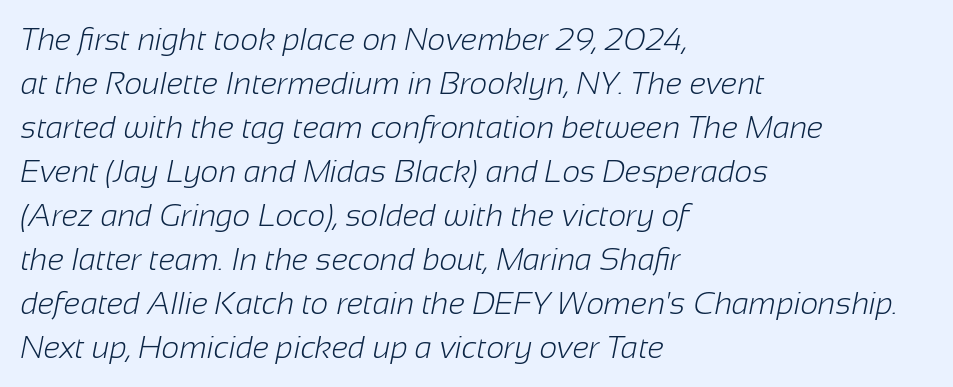
{"serif": "no", "bold": "no", "weight": "light", "width": "normal", "stroke_contrast": "low", "x_height": "medium", "monospaced": "no", "underline": "no", "align": "left", "line_spacing": "normal", "line_spacing_ratio": 1.42, "letter_spacing": "normal", "letter_spacing_em": 0.0, "glyph_px": 31}
